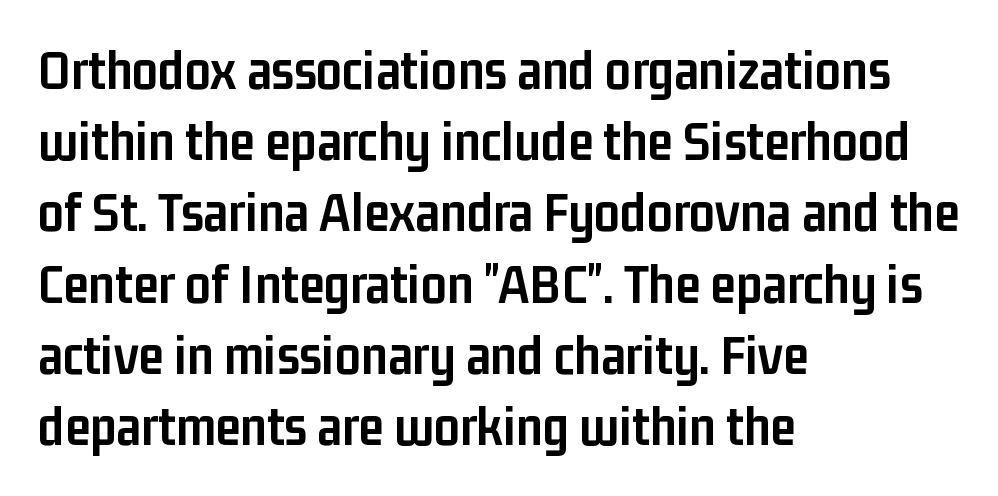
{"serif": "no", "italic": "no", "bold": "yes", "weight": "semibold", "width": "condensed", "stroke_contrast": "low", "x_height": "medium", "monospaced": "no", "underline": "no", "align": "left", "line_spacing": "normal", "line_spacing_ratio": 1.25, "letter_spacing": "normal", "letter_spacing_em": 0.0, "glyph_px": 57}
